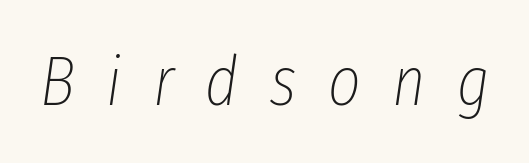
The image shows 70 px thin, condensed type, italic (leaning right); set unusually wide letter spacing (+0.45 em), not underlined; low stroke contrast and a medium x-height.
